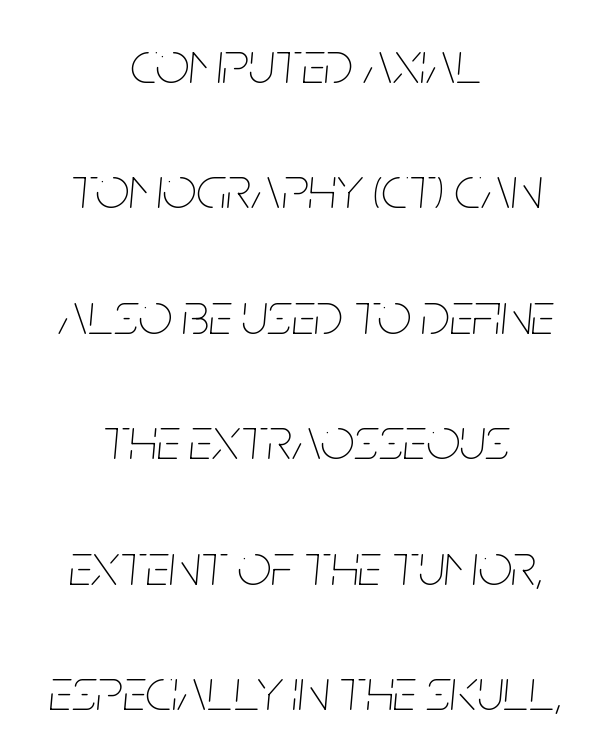
Q: Is the text bold? A: No.
Q: Is the text italic (slanted)? A: Yes, it leans right by about 5 degrees.
Q: Is the text underlined? A: No.
Q: How is the paragraph aligned? A: Centered.
Q: Is the spacing between letters normal or unusually wide? A: Normal.
Q: Is the spacing between lines tight, normal or loose? A: Loose.
Q: Width (condensed, normal, or wide)? A: Condensed.
Q: Stroke contrast? A: Low.
Q: x-height? A: Large.
Q: Monospaced? A: No.
